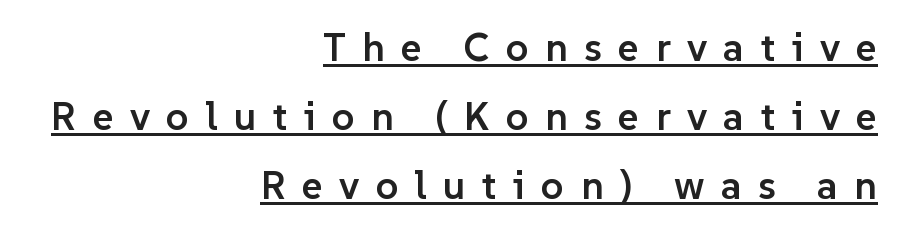
Q: Is the text bold? A: Semi-bold.
Q: Is the text italic (slanted)? A: No, it is upright.
Q: Is the typeface a serif or a sans-serif typeface? A: Sans-serif.
Q: Is the text underlined? A: Yes.
Q: How is the paragraph aligned? A: Right-aligned.
Q: Is the spacing between letters normal or unusually wide? A: Unusually wide.
Q: Width (condensed, normal, or wide)? A: Normal.
Q: Stroke contrast? A: Low.
Q: x-height? A: Medium.
Q: Monospaced? A: No.
